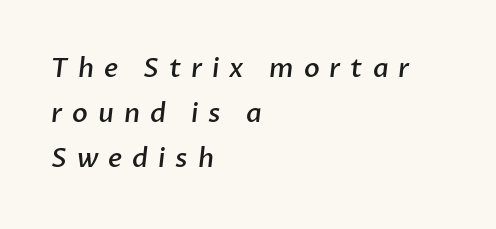
{"bold": "semi", "underline": "no", "align": "left", "line_spacing_ratio": 1.74, "letter_spacing": "wide", "letter_spacing_em": 0.38, "glyph_px": 26}
